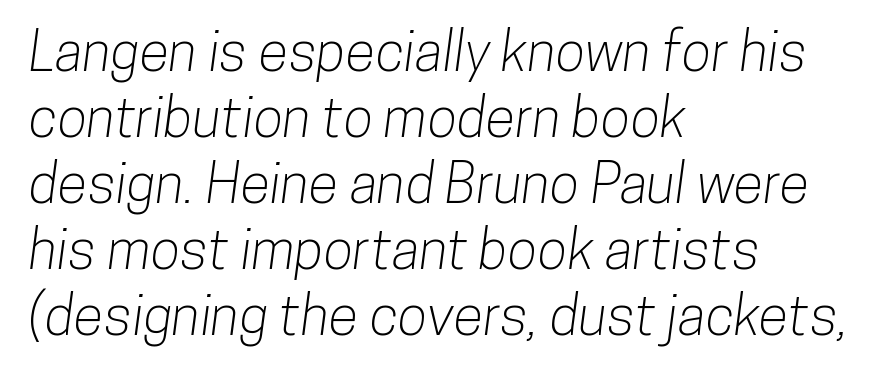
Standard letterfit; no display-style spreading of the glyphs. One-word summary of the alignment: left. Type without underlining. Observe the absence of serifs on each vertical stroke in this sample.
